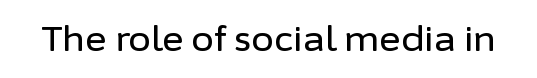
Q: Is the text italic (slanted)? A: No, it is upright.
Q: Is the typeface a serif or a sans-serif typeface? A: Sans-serif.
Q: Is the text underlined? A: No.
Q: Is the spacing between letters normal or unusually wide? A: Normal.
Q: Width (condensed, normal, or wide)? A: Normal.
Q: Stroke contrast? A: Low.
Q: x-height? A: Medium.
Q: Monospaced? A: No.
